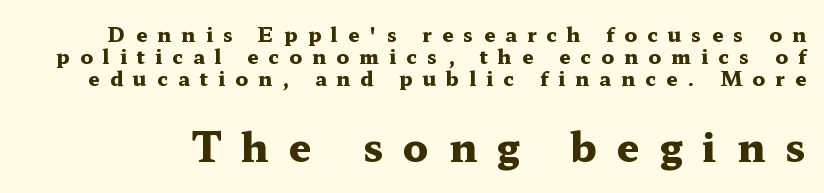
{"serif": "yes", "italic": "no", "bold": "yes", "weight": "heavy", "width": "wide", "stroke_contrast": "medium", "x_height": "medium", "monospaced": "no", "underline": "no", "line_spacing": "tight", "line_spacing_ratio": 1.09, "letter_spacing": "wide", "letter_spacing_em": 0.5, "larger_block": "second", "size_ratio": 2.0, "glyph_px": 40}
